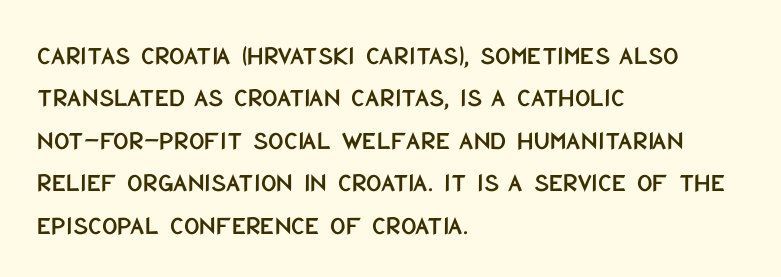
The image shows 27 px text type, upright; set left-aligned, normal line spacing (1.57x), normal letter spacing, not underlined.
